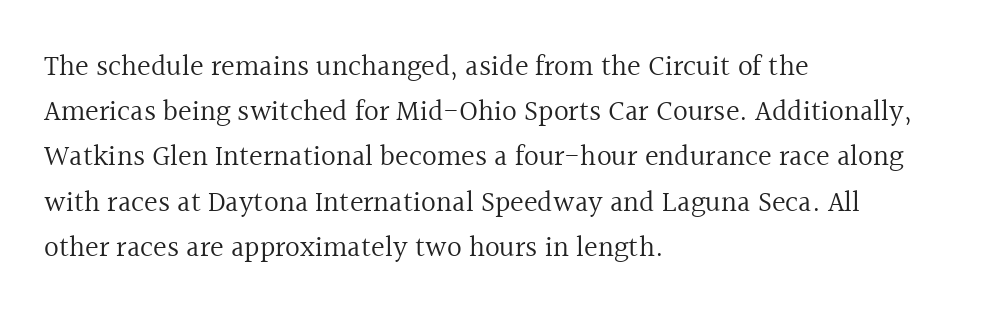
Weight: not bold — regular or lighter. To sum up the face: it has serifs. Check under the words: just untouched page. Note the varied advance widths — an 'i' is clearly narrower than an 'm'.
